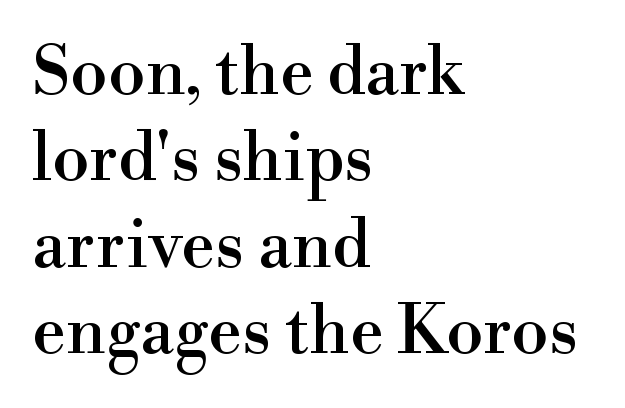
Stroke terminals: seriffed. A typesetter would call this proportional, since set widths differ per character. The passage shown is not underscored anywhere. Baseline-to-baseline distance is the conventional proportion of letter height. The type sits square on the baseline with zero lean. What stands out about the letter spacing? Nothing — it is the standard amount.
